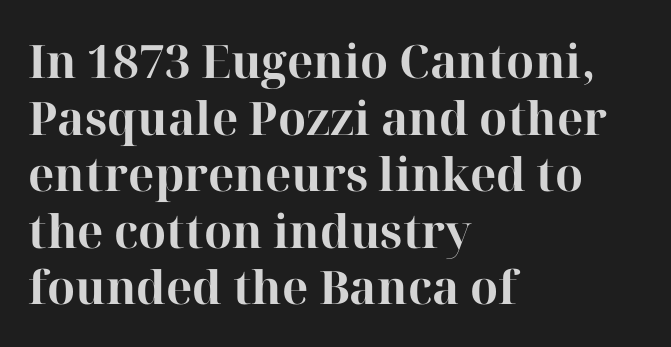
The letters advance in unequal steps, a hallmark of proportional type. Emphasis by weight is at full strength: bold. In CSS terms this would be text-align: left. The typeface chosen for these lines features serifs. Tracking here is standard; glyphs follow each other at the usual distance. Plain, unruled lines of type.
